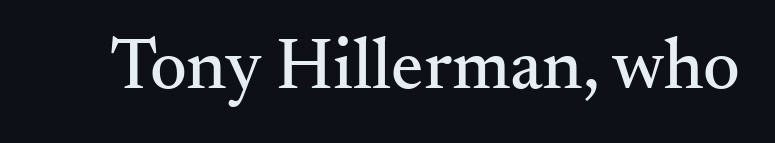
Q: Is the text italic (slanted)? A: No, it is upright.
Q: Is the typeface a serif or a sans-serif typeface? A: Serif.
Q: Is the text underlined? A: No.
Q: Is the spacing between letters normal or unusually wide? A: Normal.
Q: Width (condensed, normal, or wide)? A: Normal.
Q: Stroke contrast? A: Medium.
Q: x-height? A: Small.
Q: Monospaced? A: No.
